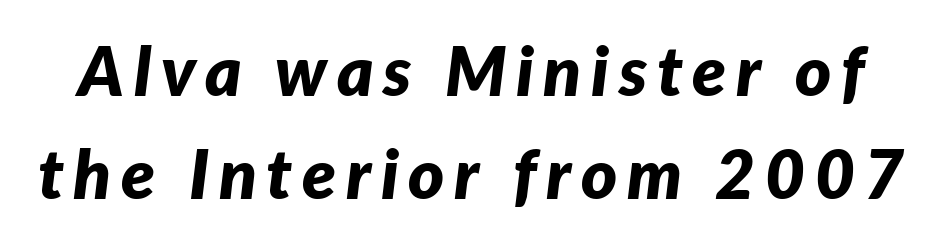
{"italic": "yes", "lean": "right", "slant_degrees": 7, "bold": "yes", "weight": "bold", "width": "normal", "stroke_contrast": "low", "x_height": "medium", "monospaced": "no", "underline": "no", "line_spacing": "normal", "line_spacing_ratio": 1.5, "glyph_px": 69}
